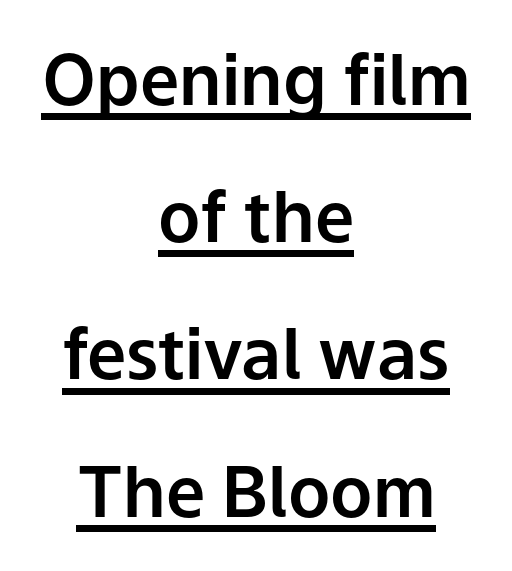
{"serif": "no", "italic": "no", "width": "normal", "stroke_contrast": "low", "x_height": "medium", "monospaced": "no", "underline": "yes", "align": "center", "line_spacing": "loose", "line_spacing_ratio": 1.96, "letter_spacing": "normal", "letter_spacing_em": 0.0, "glyph_px": 70}
